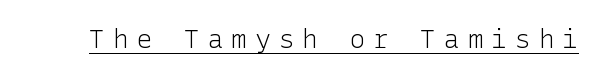
The image shows 26 px text type, upright; set unusually wide letter spacing (+0.31 em), underlined.
